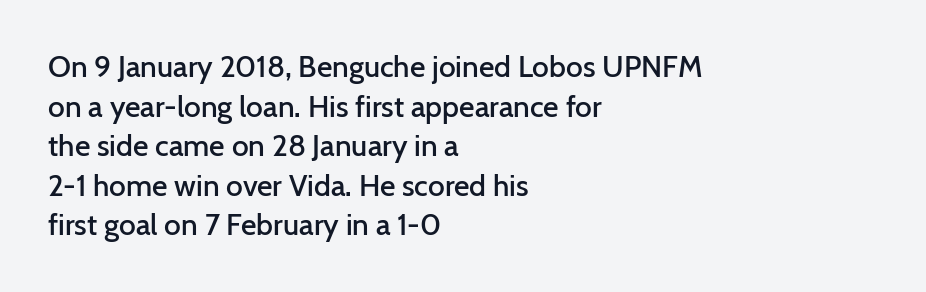
Q: Is the text bold? A: Semi-bold.
Q: Is the text italic (slanted)? A: No, it is upright.
Q: Is the typeface a serif or a sans-serif typeface? A: Sans-serif.
Q: Is the text underlined? A: No.
Q: How is the paragraph aligned? A: Left-aligned.
Q: Is the spacing between letters normal or unusually wide? A: Normal.
Q: Is the spacing between lines tight, normal or loose? A: Normal.
Q: Width (condensed, normal, or wide)? A: Normal.
Q: Stroke contrast? A: Low.
Q: x-height? A: Medium.
Q: Monospaced? A: No.
